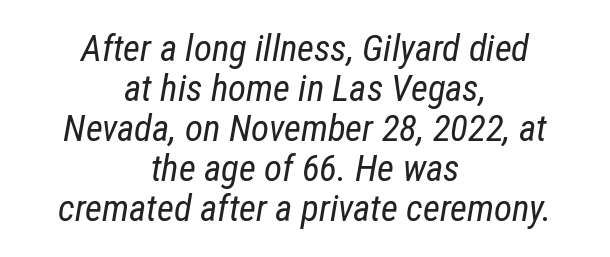
Q: Is the text bold? A: No.
Q: Is the text italic (slanted)? A: Yes, it leans right by about 12 degrees.
Q: Is the text underlined? A: No.
Q: How is the paragraph aligned? A: Centered.
Q: Is the spacing between letters normal or unusually wide? A: Normal.
Q: Is the spacing between lines tight, normal or loose? A: Tight.
Q: Width (condensed, normal, or wide)? A: Condensed.
Q: Stroke contrast? A: Low.
Q: x-height? A: Medium.
Q: Monospaced? A: No.
